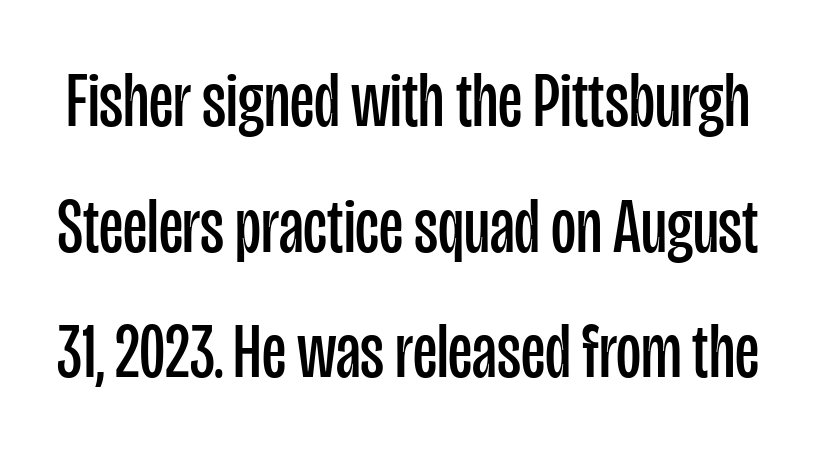
{"serif": "no", "italic": "no", "bold": "no", "weight": "regular", "width": "condensed", "stroke_contrast": "low", "x_height": "large", "monospaced": "no", "underline": "no", "line_spacing": "normal", "line_spacing_ratio": 1.63, "letter_spacing": "normal", "letter_spacing_em": 0.0, "glyph_px": 77}
